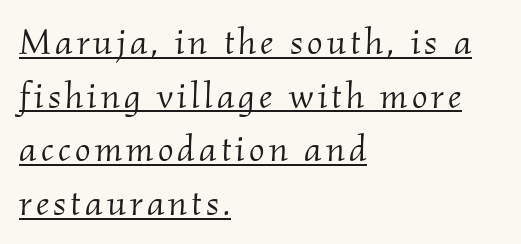
The image shows 37 px light serif type, italic (leaning right); set left-aligned, normal line spacing (1.45x), underlined; medium stroke contrast and a small x-height.
